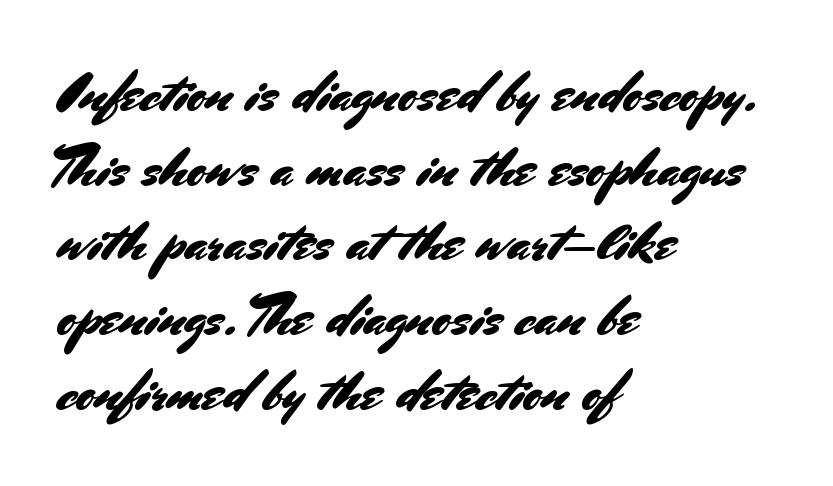
The image shows 57 px sans-serif type; set left-aligned, normal line spacing (1.31x), normal letter spacing, not underlined; medium stroke contrast and a small x-height.
